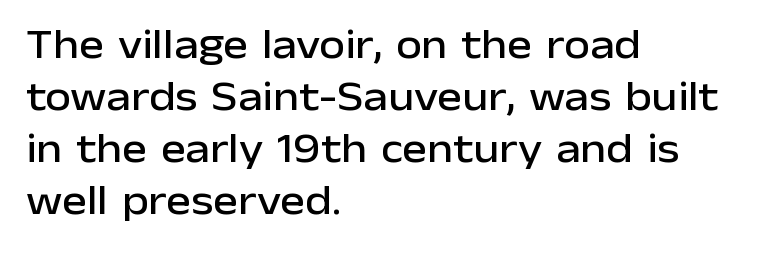
Q: Is the text italic (slanted)? A: No, it is upright.
Q: Is the typeface a serif or a sans-serif typeface? A: Sans-serif.
Q: Is the text underlined? A: No.
Q: How is the paragraph aligned? A: Left-aligned.
Q: Is the spacing between letters normal or unusually wide? A: Normal.
Q: Width (condensed, normal, or wide)? A: Normal.
Q: Stroke contrast? A: Low.
Q: x-height? A: Medium.
Q: Monospaced? A: No.
